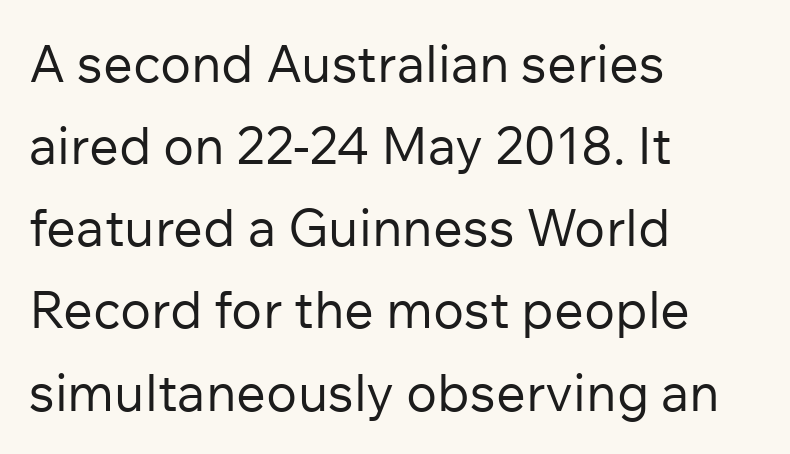
Does the copy run flush right? No — it runs flush left. A typesetter would mark this as roman, not italic. Spacing verdict: proportional, widths tailored to each character. One glance says typical: line gaps are just what's usual.
